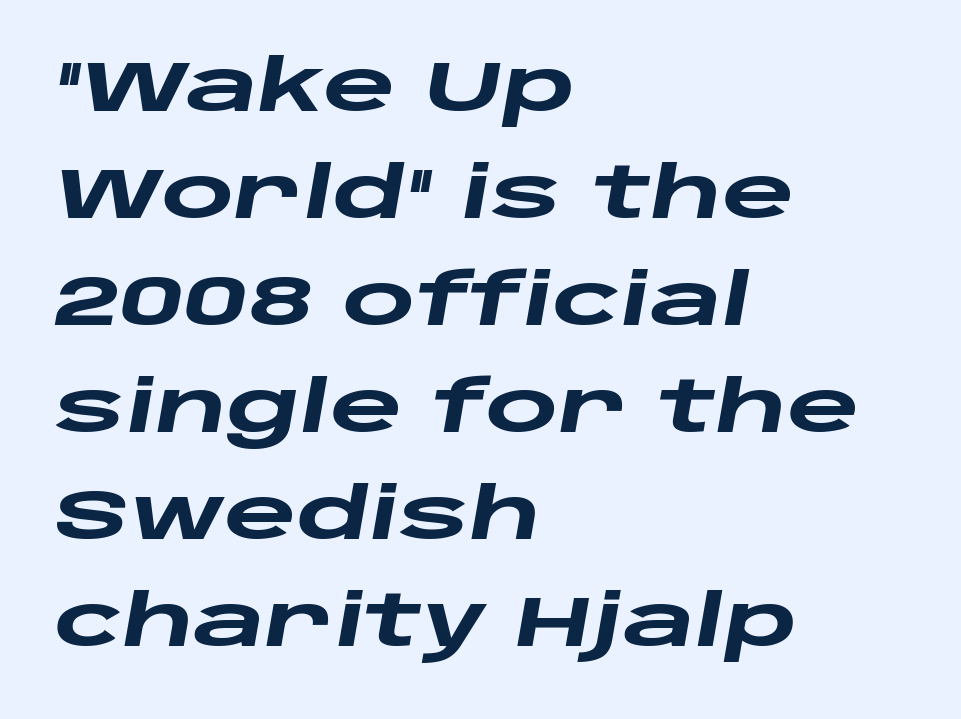
{"italic": "yes", "lean": "right", "slant_degrees": 10, "bold": "yes", "weight": "heavy", "width": "wide", "stroke_contrast": "low", "x_height": "large", "monospaced": "no", "underline": "no", "align": "left", "line_spacing": "normal", "line_spacing_ratio": 1.53, "letter_spacing": "normal", "letter_spacing_em": 0.0, "glyph_px": 70}
